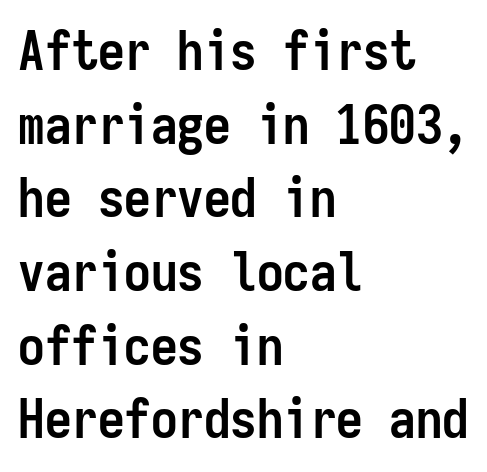
Q: Is the text bold? A: Yes.
Q: Is the text italic (slanted)? A: No, it is upright.
Q: Is the typeface a serif or a sans-serif typeface? A: Sans-serif.
Q: Is the text underlined? A: No.
Q: How is the paragraph aligned? A: Left-aligned.
Q: Is the spacing between letters normal or unusually wide? A: Normal.
Q: Is the spacing between lines tight, normal or loose? A: Normal.
Q: Width (condensed, normal, or wide)? A: Condensed.
Q: Stroke contrast? A: Low.
Q: x-height? A: Medium.
Q: Monospaced? A: Yes.
